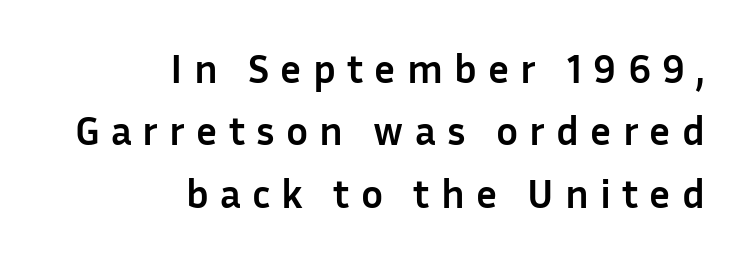
Do the letters lean? They stand straight. Look at the stroke-to-counter ratio: heavy, a bold. Type style note: lacks serifs. Looks like regular typesetting: each glyph gets only the width it needs. Check the space under the baseline: it is left empty.
